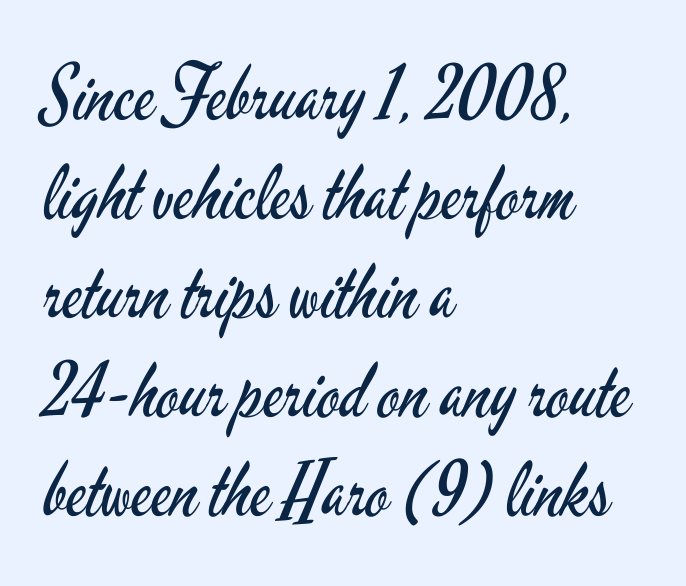
{"serif": "no", "bold": "no", "weight": "regular", "width": "condensed", "stroke_contrast": "low", "x_height": "small", "monospaced": "no", "underline": "no", "align": "left", "line_spacing": "normal", "line_spacing_ratio": 1.32, "letter_spacing": "normal", "letter_spacing_em": 0.0, "glyph_px": 75}
